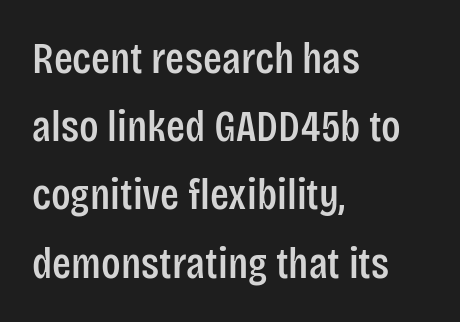
Q: Is the text italic (slanted)? A: No, it is upright.
Q: Is the typeface a serif or a sans-serif typeface? A: Sans-serif.
Q: Is the text underlined? A: No.
Q: How is the paragraph aligned? A: Left-aligned.
Q: Is the spacing between letters normal or unusually wide? A: Normal.
Q: Is the spacing between lines tight, normal or loose? A: Normal.
Q: Width (condensed, normal, or wide)? A: Condensed.
Q: Stroke contrast? A: Low.
Q: x-height? A: Large.
Q: Monospaced? A: No.
